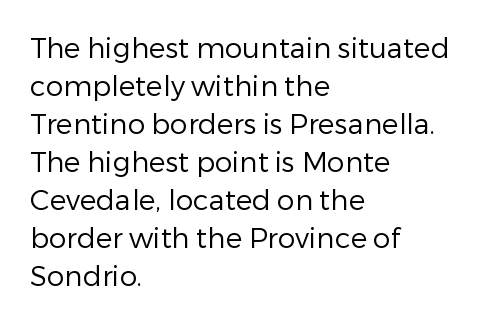
The image shows 28 px regular-weight sans-serif type, upright; set left-aligned, normal line spacing (1.36x), normal letter spacing, not underlined; low stroke contrast and a medium x-height.
